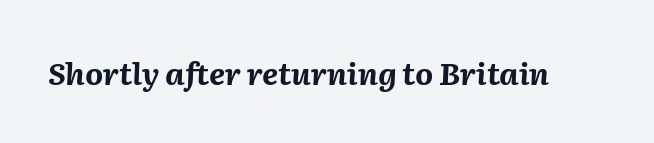
{"italic": "yes", "lean": "right", "slant_degrees": 2, "bold": "yes", "weight": "bold", "width": "normal", "stroke_contrast": "medium", "x_height": "medium", "monospaced": "no", "underline": "no", "letter_spacing": "normal", "letter_spacing_em": 0.0, "glyph_px": 31}
